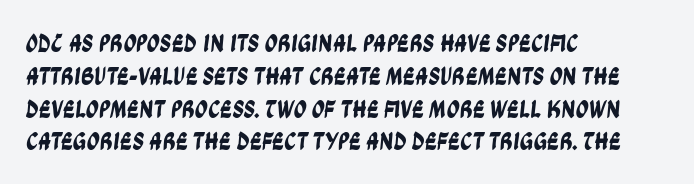
Rows of type keep a routine distance in the vertical direction. These lines stack with their left ends in a neat column. The horizontal fit of the characters is conventional and even. Underline: absent.
